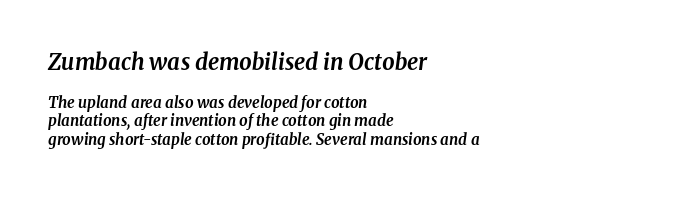
The image shows 22 px bold type, italic (leaning right); set left-aligned, line spacing 1.24x, normal letter spacing, not underlined; the first (top) block is 1.47x larger.
